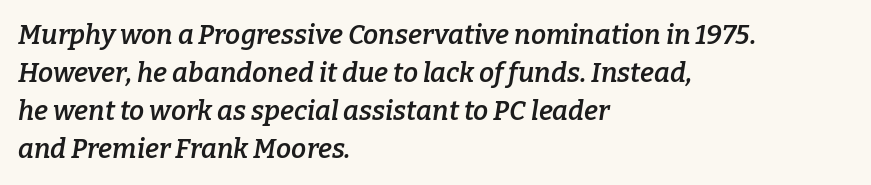
The image shows 27 px text type, italic (leaning right); set left-aligned, normal line spacing (1.41x), normal letter spacing, not underlined.
